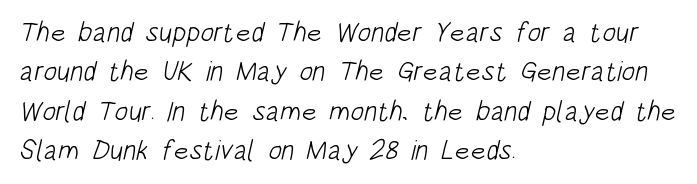
{"serif": "no", "bold": "no", "weight": "light", "width": "condensed", "stroke_contrast": "low", "x_height": "large", "monospaced": "no", "underline": "no", "align": "left", "line_spacing": "normal", "line_spacing_ratio": 1.41, "letter_spacing": "normal", "letter_spacing_em": 0.0, "glyph_px": 28}
